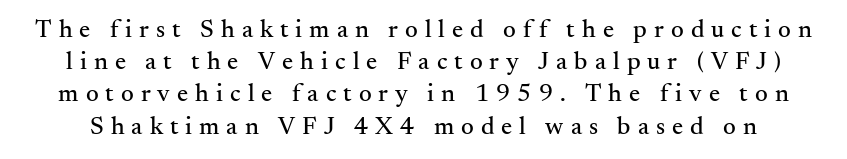
{"italic": "no", "underline": "no", "line_spacing": "normal", "line_spacing_ratio": 1.29, "letter_spacing": "wide", "letter_spacing_em": 0.28, "glyph_px": 25}
